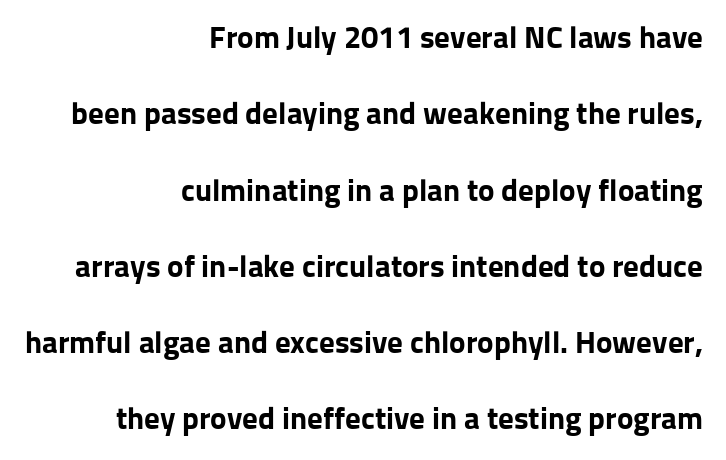
Q: Is the text bold? A: Yes.
Q: Is the text italic (slanted)? A: No, it is upright.
Q: Is the typeface a serif or a sans-serif typeface? A: Sans-serif.
Q: Is the text underlined? A: No.
Q: How is the paragraph aligned? A: Right-aligned.
Q: Is the spacing between letters normal or unusually wide? A: Normal.
Q: Is the spacing between lines tight, normal or loose? A: Loose.
Q: Width (condensed, normal, or wide)? A: Normal.
Q: Stroke contrast? A: Low.
Q: x-height? A: Medium.
Q: Monospaced? A: No.
